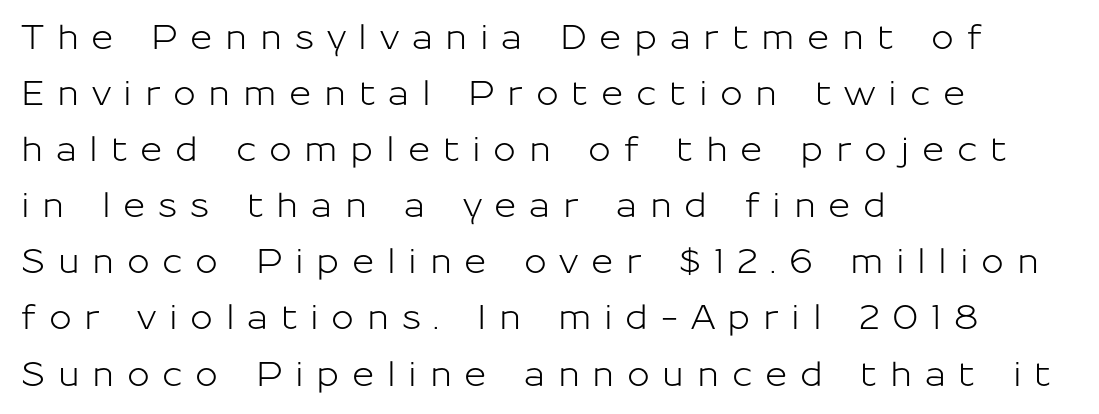
Q: Is the text italic (slanted)? A: No, it is upright.
Q: Is the typeface a serif or a sans-serif typeface? A: Sans-serif.
Q: Is the text underlined? A: No.
Q: How is the paragraph aligned? A: Left-aligned.
Q: Is the spacing between letters normal or unusually wide? A: Unusually wide.
Q: Is the spacing between lines tight, normal or loose? A: Normal.
Q: Width (condensed, normal, or wide)? A: Normal.
Q: Stroke contrast? A: Low.
Q: x-height? A: Medium.
Q: Monospaced? A: No.
